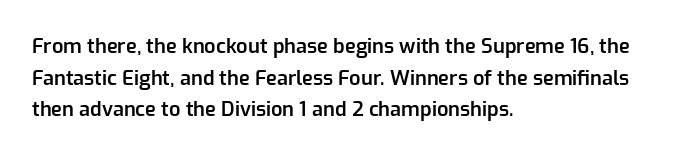
{"italic": "no", "bold": "semi", "underline": "no", "align": "left", "line_spacing": "normal", "line_spacing_ratio": 1.58, "letter_spacing": "normal", "letter_spacing_em": 0.0, "glyph_px": 20}
